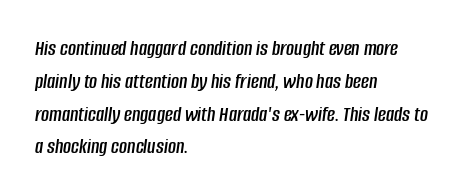
Q: Is the text italic (slanted)? A: Yes, it leans right by about 8 degrees.
Q: Is the text underlined? A: No.
Q: How is the paragraph aligned? A: Left-aligned.
Q: Is the spacing between letters normal or unusually wide? A: Normal.
Q: Is the spacing between lines tight, normal or loose? A: Normal.
